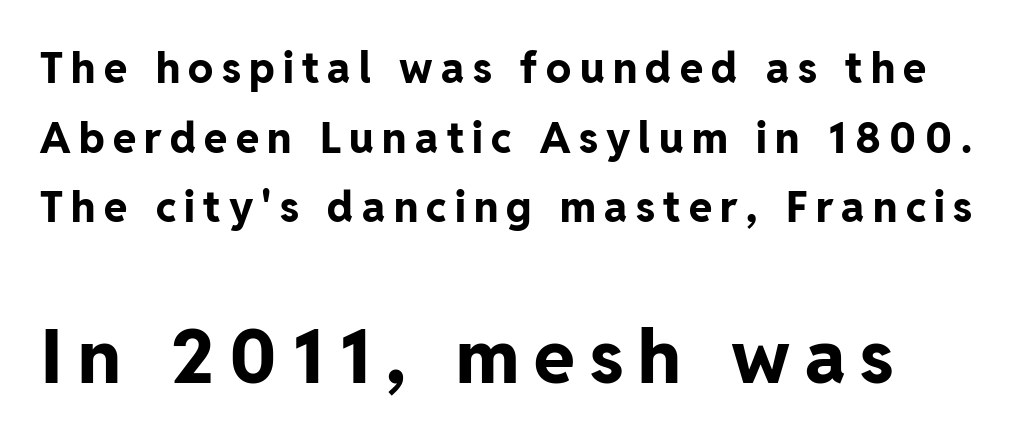
How would I describe the line gaps? Plain and ordinary. Posture: straight, roman, zero tilt. Only glyphs here, with clear space below each row. Stroke terminals: plain, sans-serif. Is the type bold? Yes — the strokes are clearly thick and heavy. Character widths vary here, with narrow letters taking less room than wide ones.
